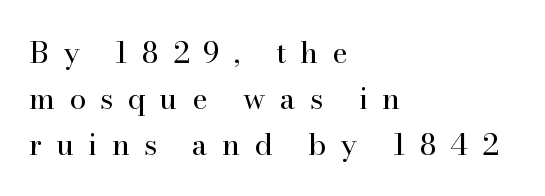
The image shows 30 px regular-weight serif type, upright; set left-aligned, normal line spacing (1.53x), unusually wide letter spacing (+0.47 em), not underlined; high stroke contrast and a small x-height.
